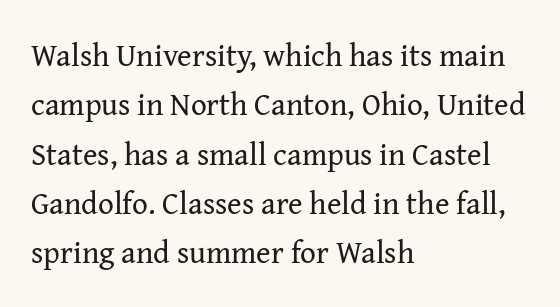
{"serif": "yes", "italic": "no", "bold": "no", "weight": "regular", "width": "normal", "stroke_contrast": "medium", "x_height": "medium", "monospaced": "no", "underline": "no", "align": "left", "line_spacing": "normal", "line_spacing_ratio": 1.59, "letter_spacing": "normal", "letter_spacing_em": 0.0, "glyph_px": 31}
